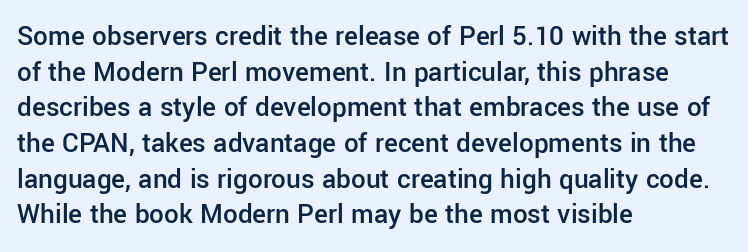
{"serif": "no", "italic": "no", "bold": "semi", "weight": "semibold", "width": "normal", "stroke_contrast": "low", "x_height": "medium", "monospaced": "no", "underline": "no", "align": "left", "line_spacing_ratio": 1.23, "letter_spacing": "normal", "letter_spacing_em": 0.0, "glyph_px": 29}
